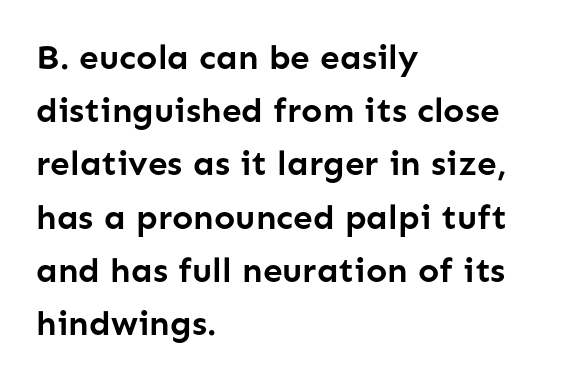
The image shows 35 px semibold sans-serif type, upright; set left-aligned, normal line spacing (1.52x), normal letter spacing, not underlined; low stroke contrast and a medium x-height.
